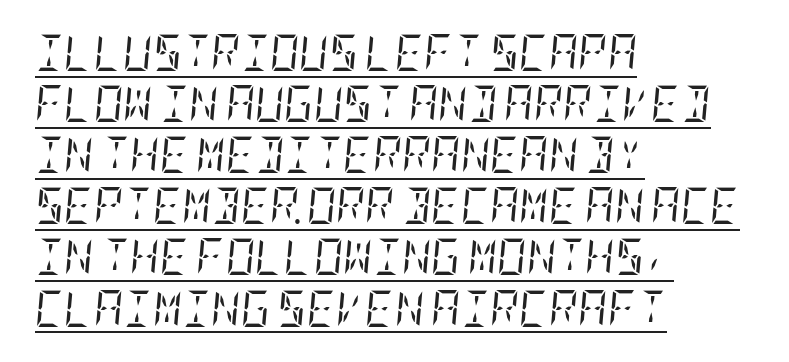
The image shows 36 px regular-weight, condensed serif type, italic (leaning right); set left-aligned, normal line spacing (1.42x), normal letter spacing, underlined; low stroke contrast and a large x-height.
